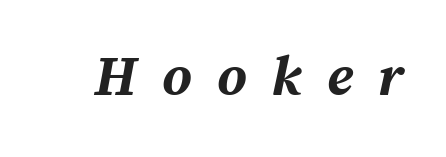
Q: Is the text bold? A: Yes.
Q: Is the text italic (slanted)? A: Yes, it leans right by about 12 degrees.
Q: Is the text underlined? A: No.
Q: Is the spacing between letters normal or unusually wide? A: Unusually wide.
Q: Width (condensed, normal, or wide)? A: Normal.
Q: Stroke contrast? A: Medium.
Q: x-height? A: Medium.
Q: Monospaced? A: No.
